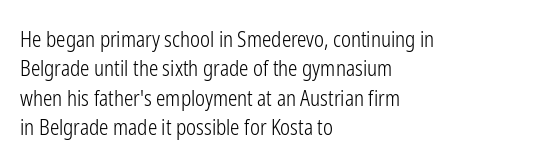
The image shows 21 px text type, upright; set left-aligned, normal line spacing (1.4x), normal letter spacing, not underlined.
